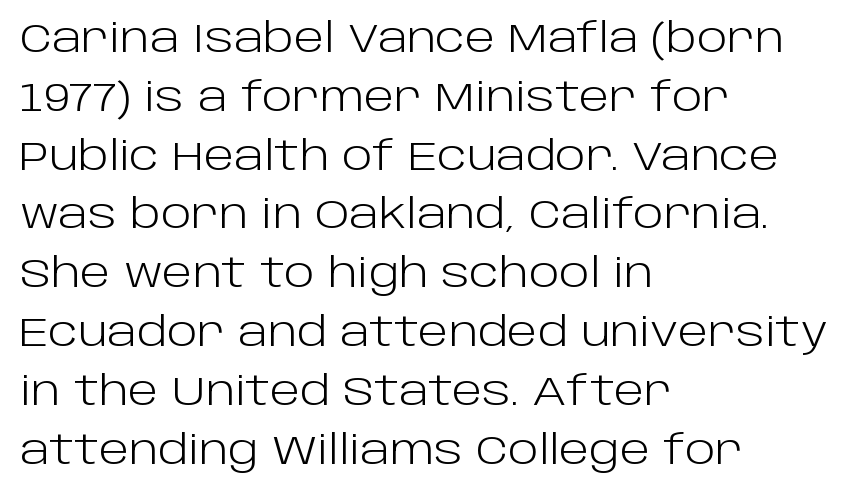
Q: Is the text bold? A: No.
Q: Is the text italic (slanted)? A: No, it is upright.
Q: Is the typeface a serif or a sans-serif typeface? A: Sans-serif.
Q: Is the text underlined? A: No.
Q: How is the paragraph aligned? A: Left-aligned.
Q: Is the spacing between letters normal or unusually wide? A: Normal.
Q: Is the spacing between lines tight, normal or loose? A: Normal.
Q: Width (condensed, normal, or wide)? A: Normal.
Q: Stroke contrast? A: Low.
Q: x-height? A: Large.
Q: Monospaced? A: No.
